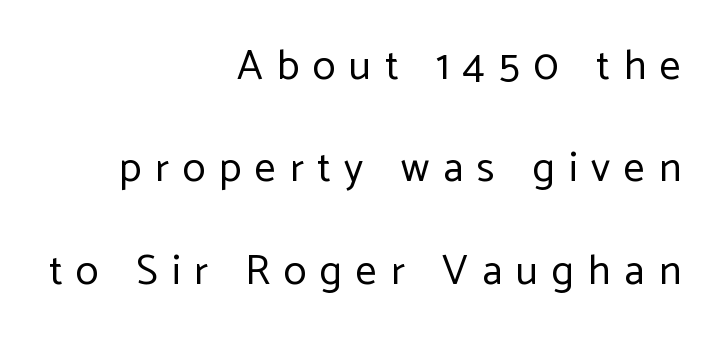
Q: Is the text bold? A: No.
Q: Is the text italic (slanted)? A: No, it is upright.
Q: Is the typeface a serif or a sans-serif typeface? A: Sans-serif.
Q: Is the text underlined? A: No.
Q: How is the paragraph aligned? A: Right-aligned.
Q: Is the spacing between letters normal or unusually wide? A: Unusually wide.
Q: Is the spacing between lines tight, normal or loose? A: Loose.
Q: Width (condensed, normal, or wide)? A: Normal.
Q: Stroke contrast? A: Low.
Q: x-height? A: Medium.
Q: Monospaced? A: No.
